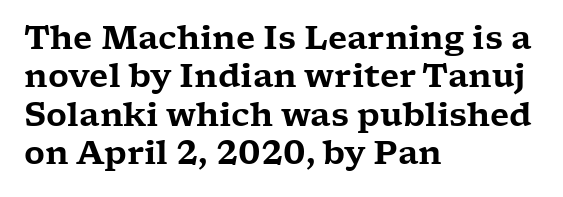
{"serif": "yes", "italic": "no", "width": "wide", "stroke_contrast": "low", "x_height": "medium", "monospaced": "no", "underline": "no", "align": "left", "line_spacing_ratio": 1.2, "letter_spacing": "normal", "letter_spacing_em": 0.0, "glyph_px": 32}
